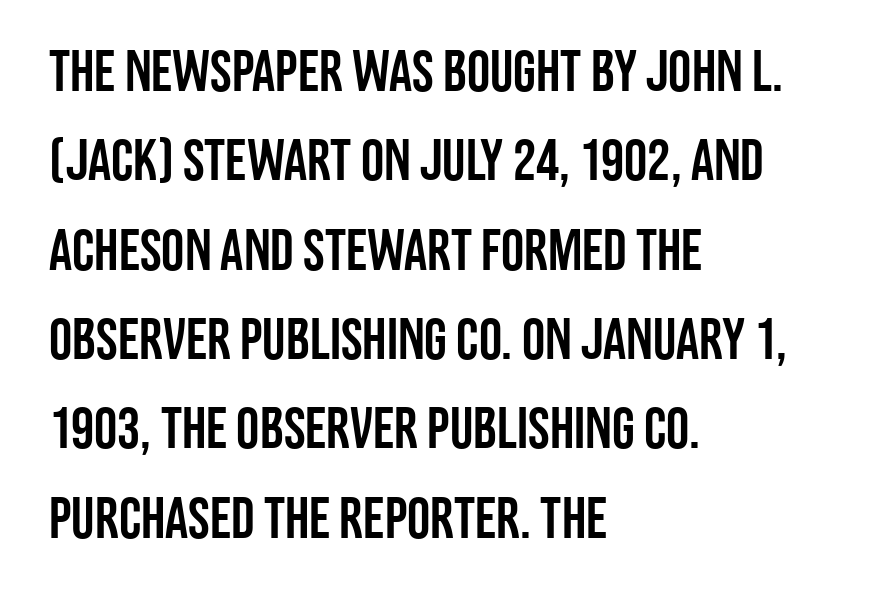
The image shows 58 px condensed sans-serif type, upright; set left-aligned, normal line spacing (1.54x), normal letter spacing, not underlined; low stroke contrast and a large x-height.
